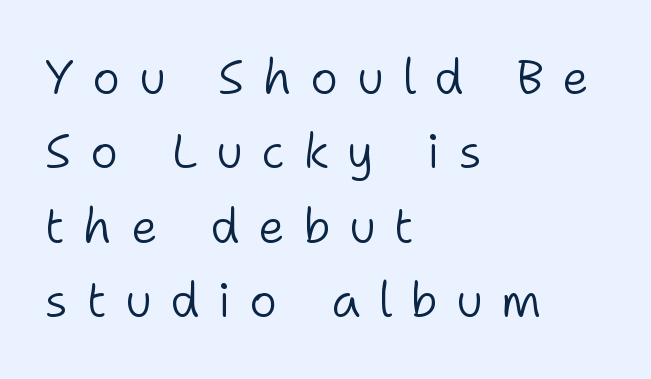
Q: Is the text bold? A: No.
Q: Is the text italic (slanted)? A: No, it is upright.
Q: Is the typeface a serif or a sans-serif typeface? A: Sans-serif.
Q: Is the text underlined? A: No.
Q: How is the paragraph aligned? A: Left-aligned.
Q: Is the spacing between letters normal or unusually wide? A: Unusually wide.
Q: Is the spacing between lines tight, normal or loose? A: Normal.
Q: Width (condensed, normal, or wide)? A: Normal.
Q: Stroke contrast? A: Low.
Q: x-height? A: Medium.
Q: Monospaced? A: No.
